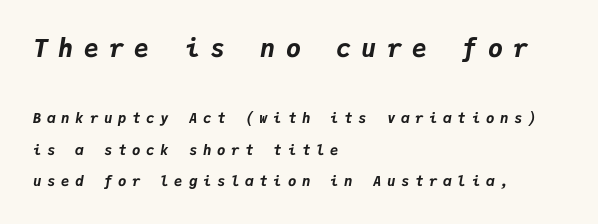
{"italic": "yes", "lean": "right", "slant_degrees": 9, "bold": "yes", "underline": "no", "align": "left", "line_spacing": "loose", "line_spacing_ratio": 2.25, "letter_spacing": "wide", "letter_spacing_em": 0.41, "larger_block": "first", "size_ratio": 1.79, "glyph_px": 25}
